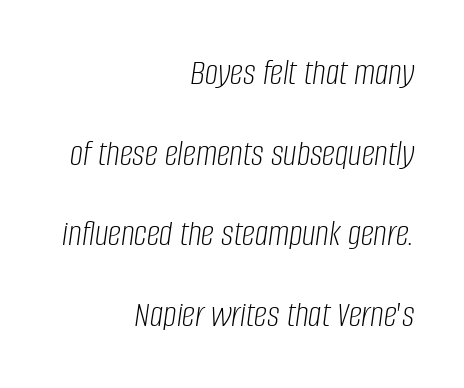
You could not count columns in this text — the font is proportionally spaced. The glyphs look as if they've been sheared to an angle. The strokes carry an ordinary text weight at most. Does the copy run flush right? Yes — the right margin is perfectly even.
